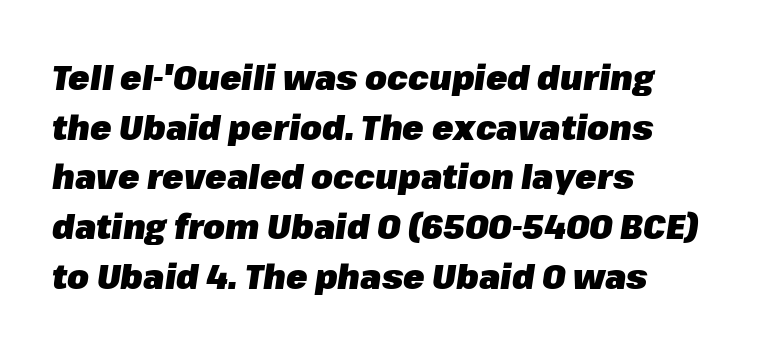
No extra tracking has been applied to these lines. Casual observation: everything's shoved over to the left. This is heavy type, rendered in bold. These lines are rendered in a variable-pitch font.
